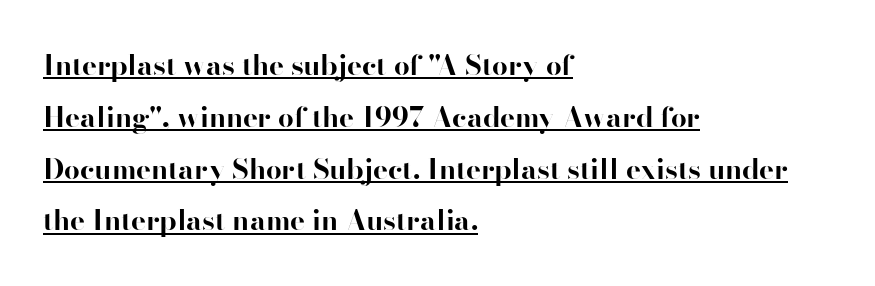
The image shows 28 px bold sans-serif type, upright; set left-aligned, line spacing 1.85x, normal letter spacing, underlined; high stroke contrast and a small x-height.
